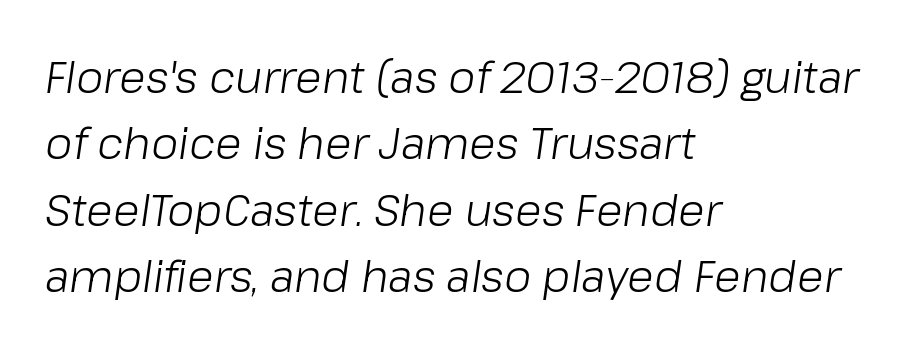
Teacher's note: observe the even left margin — that is flush-left alignment. Inter-character spacing is left at the font's built-in metrics. You could not count columns in this text — the font is proportionally spaced. The letters are slanted; this is an italic face.
